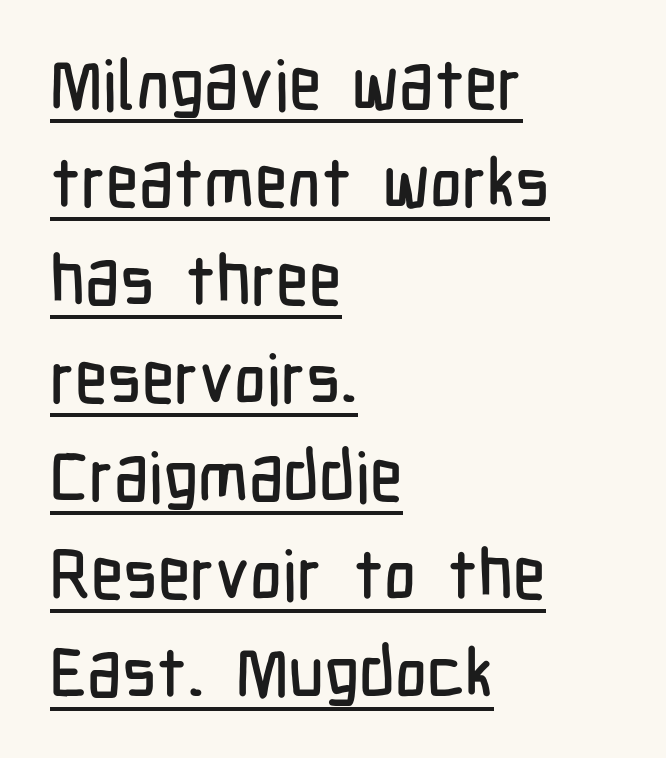
Note: no serifs on the glyphs. The passage shown is typed in a proportional face where columns would drift. A rule runs beneath these lines of type. Rendered with straight, roman letterforms. The ragged edge is on the right, which tells us the setting is flush left. The letters sit at their default tracking, neither squeezed nor spread.
